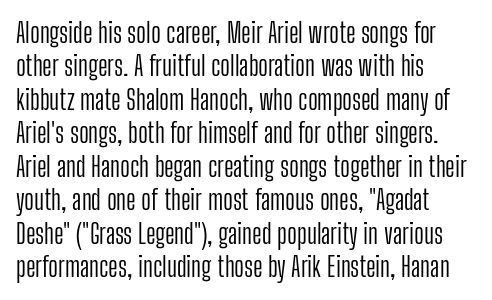
{"italic": "no", "bold": "no", "underline": "no", "align": "left", "line_spacing_ratio": 1.24, "letter_spacing": "normal", "letter_spacing_em": 0.0, "glyph_px": 27}
